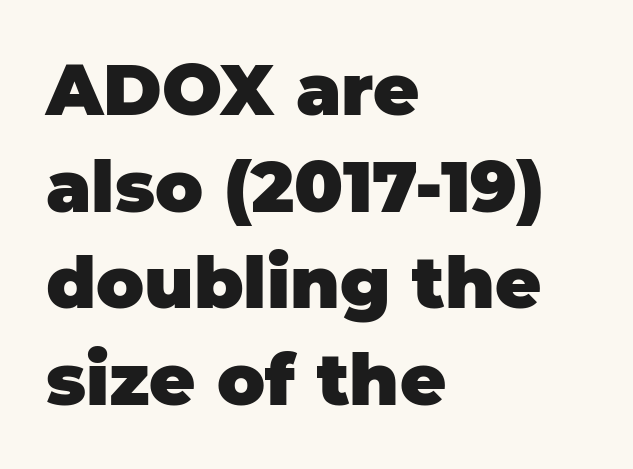
This is the regular roman posture of the typeface. Look at the bottom of the vertical strokes: they stop flat, with no serifs. Is this a fixed-width face? No — the glyphs have proportional, varying widths. In CSS terms this would be text-align: left. Vertical spacing — default.
